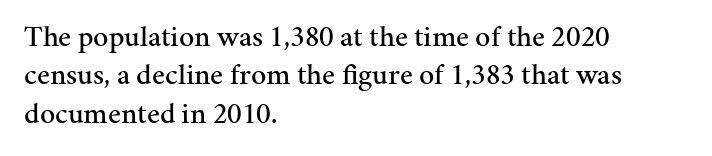
The image shows 30 px serif type, upright; set left-aligned, normal line spacing (1.28x), normal letter spacing, not underlined; medium stroke contrast and a medium x-height.
